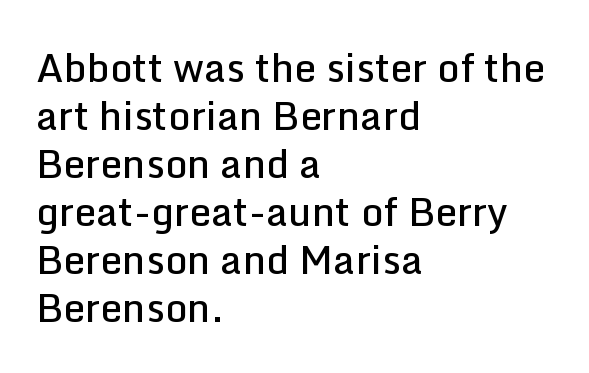
{"serif": "no", "italic": "no", "bold": "semi", "weight": "semibold", "width": "normal", "stroke_contrast": "low", "x_height": "medium", "monospaced": "no", "underline": "no", "align": "left", "line_spacing_ratio": 1.23, "letter_spacing": "normal", "letter_spacing_em": 0.0, "glyph_px": 39}
